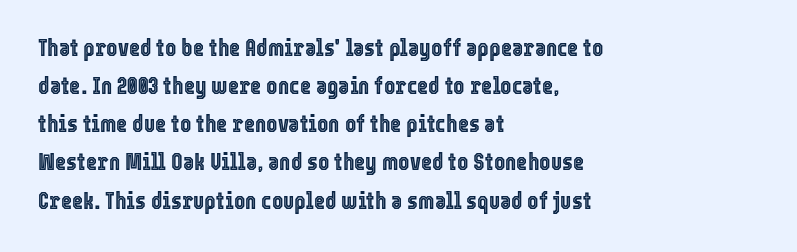
A normal amount of white space separates one row of letters from the next. In terms of letterspacing, this is plain default setting. Quick note: not italic, upright. Only glyphs here, with clear space below each row. Horizontally, the lines are justified to the leading edge only.
